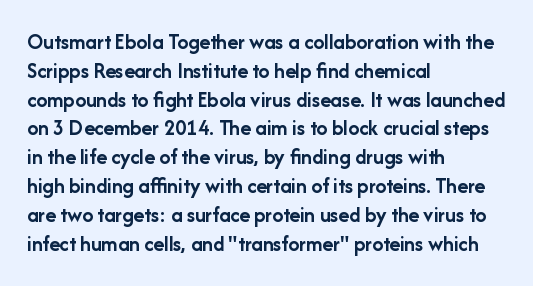
{"italic": "no", "bold": "yes", "underline": "no", "align": "left", "line_spacing": "normal", "line_spacing_ratio": 1.31, "letter_spacing": "normal", "letter_spacing_em": 0.0, "glyph_px": 22}
